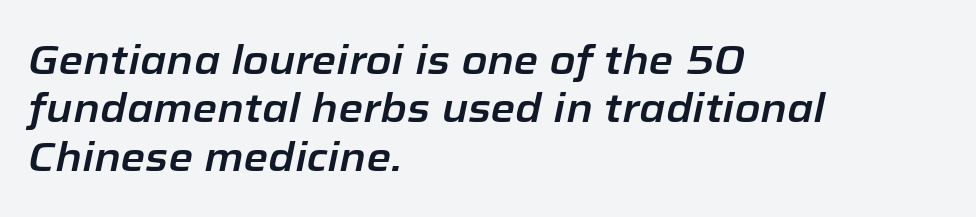
The image shows 40 px text type, italic (leaning right); set left-aligned, line spacing 1.21x, normal letter spacing, not underlined; low stroke contrast and a medium x-height.
